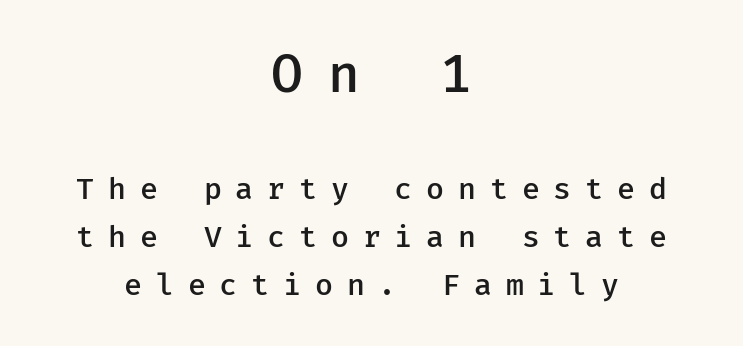
{"serif": "no", "italic": "no", "bold": "semi", "weight": "semibold", "width": "normal", "stroke_contrast": "low", "x_height": "medium", "underline": "no", "align": "center", "line_spacing": "normal", "line_spacing_ratio": 1.61, "letter_spacing": "wide", "letter_spacing_em": 0.46, "larger_block": "first", "size_ratio": 1.77, "glyph_px": 53}
